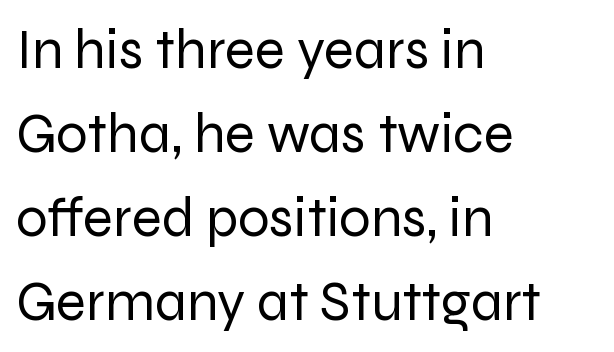
{"serif": "no", "italic": "no", "bold": "no", "weight": "regular", "width": "normal", "stroke_contrast": "low", "x_height": "medium", "monospaced": "no", "underline": "no", "align": "left", "line_spacing": "normal", "line_spacing_ratio": 1.5, "letter_spacing": "normal", "letter_spacing_em": 0.0, "glyph_px": 56}
